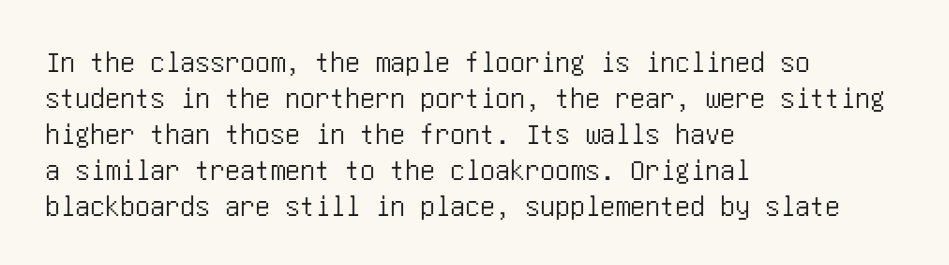
{"serif": "no", "italic": "no", "width": "condensed", "stroke_contrast": "low", "x_height": "large", "underline": "no", "align": "left", "line_spacing_ratio": 1.2, "letter_spacing": "normal", "letter_spacing_em": 0.0, "glyph_px": 30}
